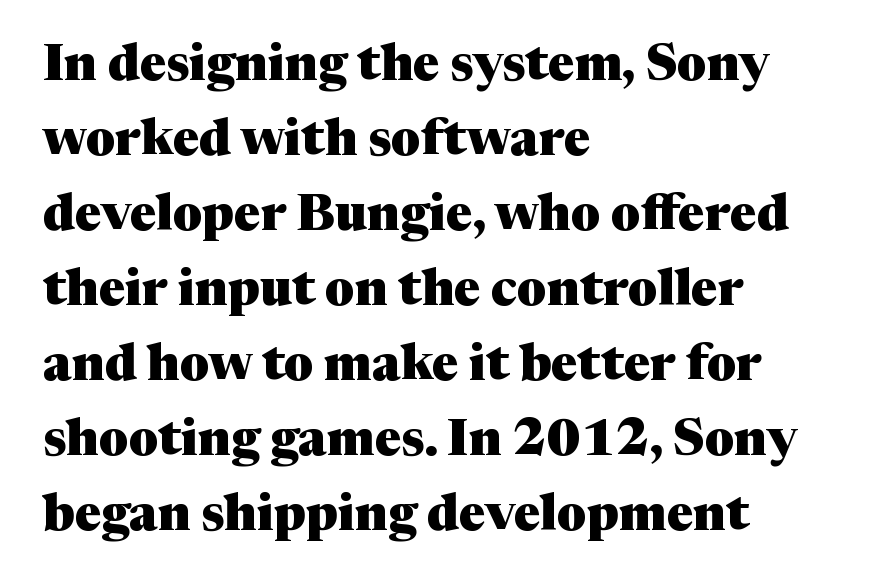
Varying glyph widths throughout — classic text-font behaviour. Tracking here is standard; glyphs follow each other at the usual distance. In CSS terms this would be text-align: left. The gap between lines stays unmarked.
